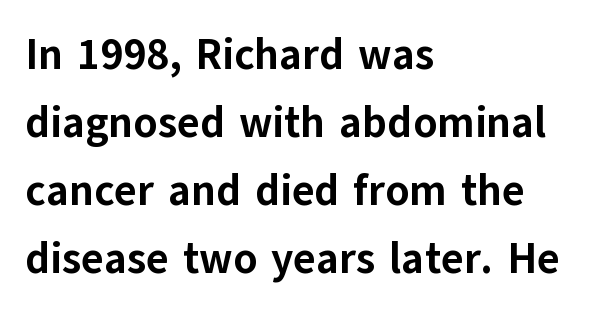
The image shows 43 px bold sans-serif type, upright; set left-aligned, normal line spacing (1.58x), normal letter spacing, not underlined; low stroke contrast and a medium x-height.
